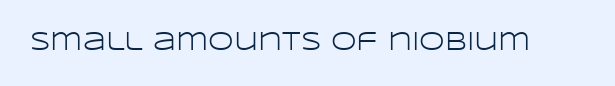
A roman cut, with each character standing at attention. Decoration check: the copy has no underline. The gaps between neighbouring characters are ordinary and unremarkable. Bold? No — there's no thickening of the strokes.
